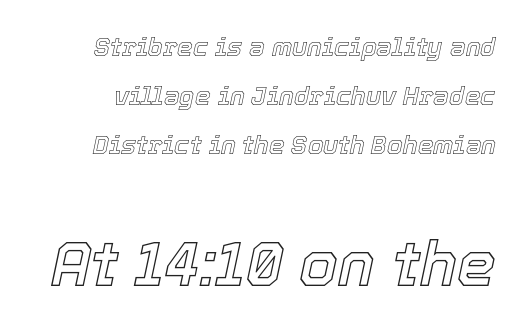
The space directly below the letters is spotless. Default kerning and tracking; the words read as compact shapes. When letters slant like this, we call the style italic. The line-height multiplier appears high, well above default. These lines are rendered in a variable-pitch font.
